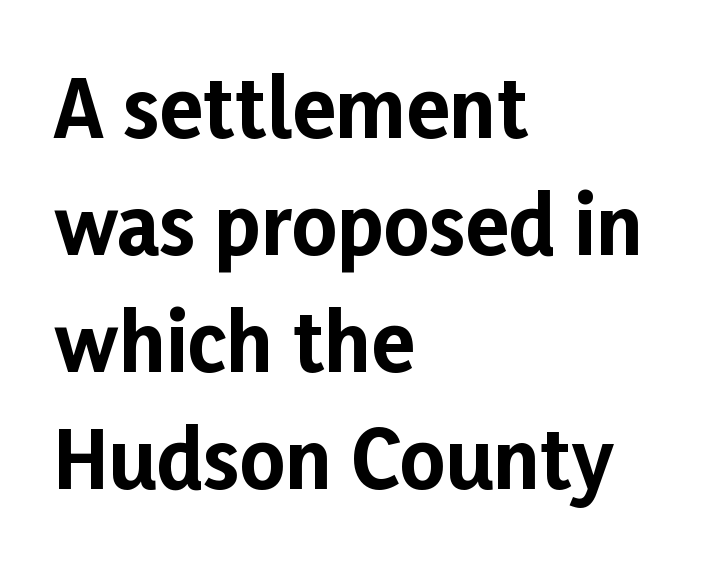
Proportional: the letters do not fall into vertical columns. Chunky letters — that's bold for sure. The words here are not underlined. Look at the tracking — it's just the regular setting, nothing added. Compared with a centered layout, this one pins lines to the left instead. How would I describe the line gaps? Plain and ordinary.
